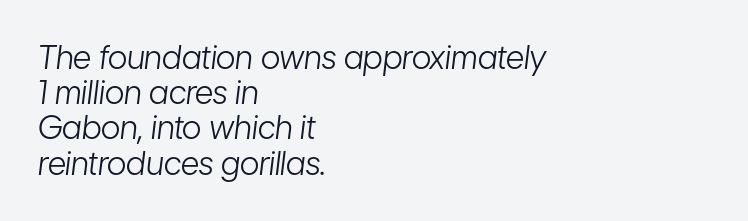
The image shows 32 px light, condensed type, italic (leaning right); set left-aligned, tight line spacing (1.1x), normal letter spacing, not underlined; low stroke contrast and a medium x-height.
